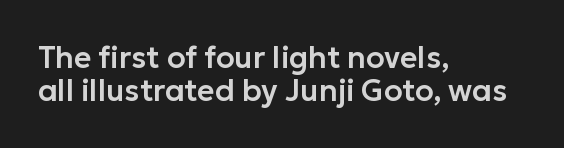
Q: Is the text italic (slanted)? A: No, it is upright.
Q: Is the typeface a serif or a sans-serif typeface? A: Sans-serif.
Q: Is the text underlined? A: No.
Q: How is the paragraph aligned? A: Left-aligned.
Q: Is the spacing between letters normal or unusually wide? A: Normal.
Q: Is the spacing between lines tight, normal or loose? A: Tight.
Q: Width (condensed, normal, or wide)? A: Normal.
Q: Stroke contrast? A: Low.
Q: x-height? A: Medium.
Q: Monospaced? A: No.
